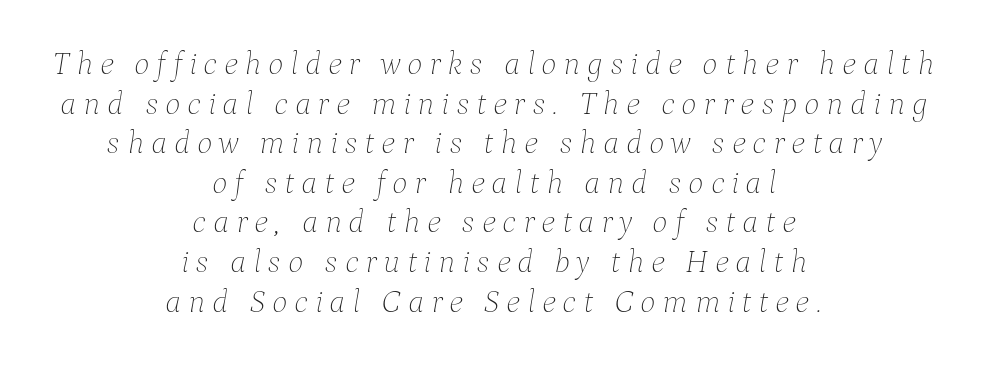
The image shows 33 px thin type, italic (leaning right); set centered, line spacing 1.2x, unusually wide letter spacing (+0.2 em), not underlined; low stroke contrast and a medium x-height.
